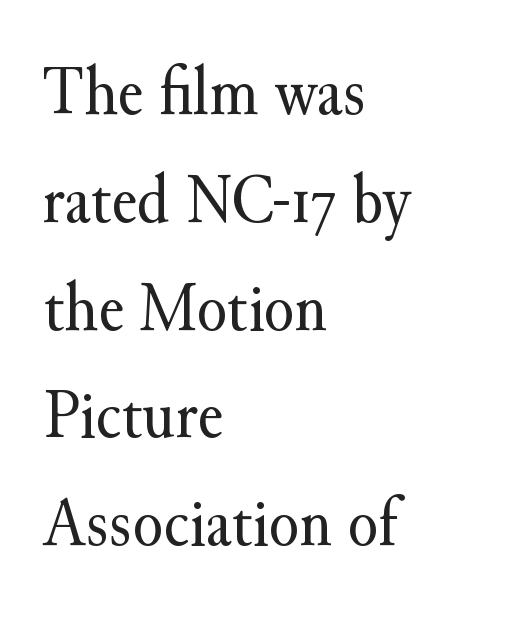
{"serif": "yes", "italic": "no", "bold": "no", "weight": "regular", "width": "normal", "stroke_contrast": "medium", "x_height": "small", "monospaced": "no", "underline": "no", "align": "left", "line_spacing": "normal", "line_spacing_ratio": 1.54, "letter_spacing": "normal", "letter_spacing_em": 0.0, "glyph_px": 70}
